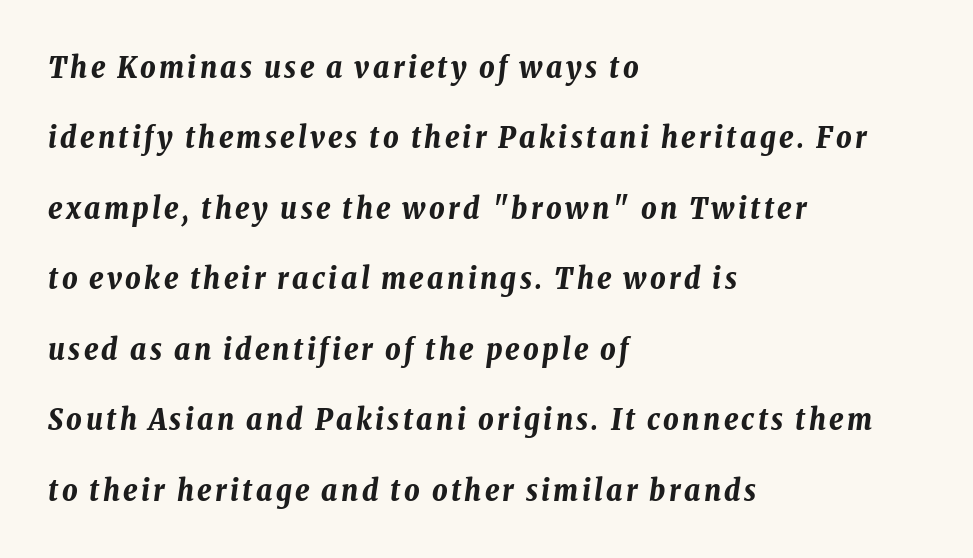
{"italic": "yes", "lean": "right", "slant_degrees": 8, "bold": "yes", "weight": "bold", "width": "condensed", "stroke_contrast": "low", "x_height": "medium", "monospaced": "no", "underline": "no", "align": "left", "line_spacing": "loose", "line_spacing_ratio": 2.35, "glyph_px": 30}
